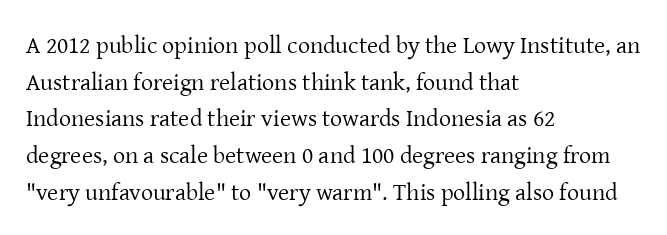
Q: Is the text bold? A: No.
Q: Is the text italic (slanted)? A: No, it is upright.
Q: Is the text underlined? A: No.
Q: How is the paragraph aligned? A: Left-aligned.
Q: Is the spacing between letters normal or unusually wide? A: Normal.
Q: Is the spacing between lines tight, normal or loose? A: Normal.
